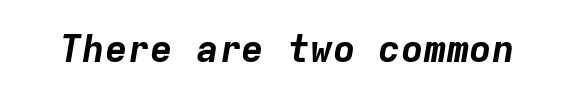
The image shows 38 px bold type, italic (leaning right), monospaced; set normal letter spacing, not underlined; low stroke contrast and a medium x-height.
